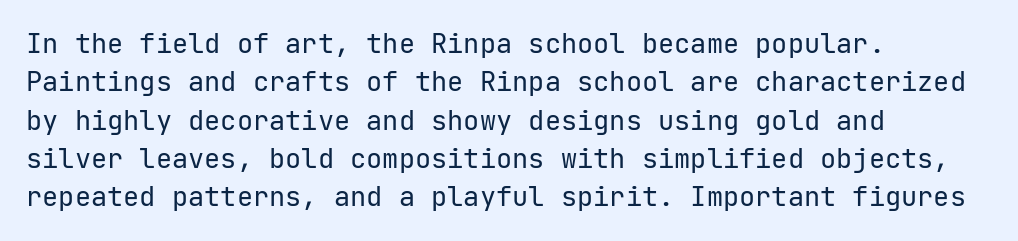
Q: Is the text bold? A: No.
Q: Is the text italic (slanted)? A: No, it is upright.
Q: Is the text underlined? A: No.
Q: How is the paragraph aligned? A: Left-aligned.
Q: Is the spacing between letters normal or unusually wide? A: Normal.
Q: Is the spacing between lines tight, normal or loose? A: Normal.
